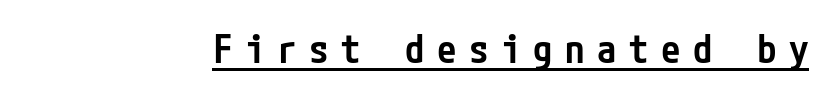
Honestly, the underline is the first thing you notice here. The type sits square on the baseline with zero lean. Check where the strokes stop: nothing finishes them off — pure sans. Is the type bold? Partly — it's a semibold, heavier than regular but not fully bold. Here the glyphs are tracked loosely, breaking word shapes into spaced letters.
